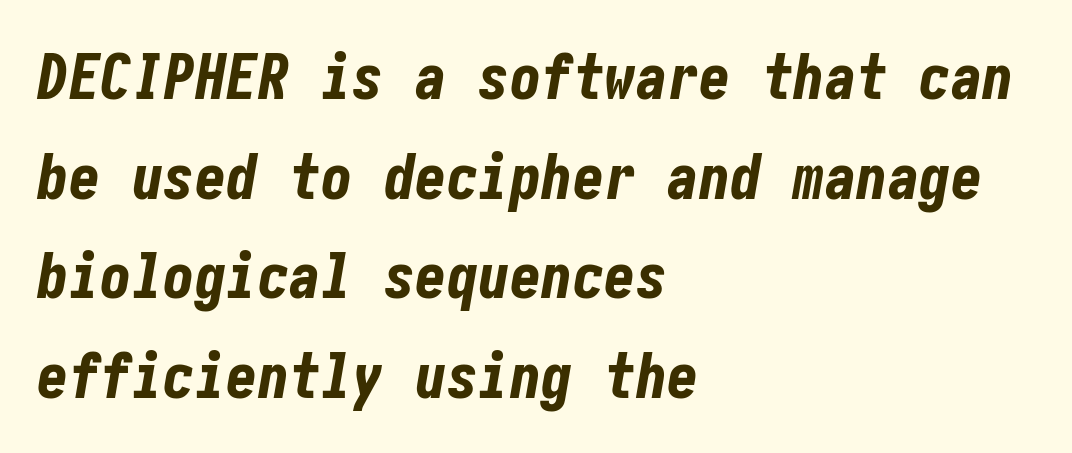
Successive baselines arrive at the customary interval. The sample has been set heavy, in full bold. In terms of letterspacing, this is plain default setting. This rendering features lettering with no underline. Compared with ordinary roman type, these characters are visibly tilted.
